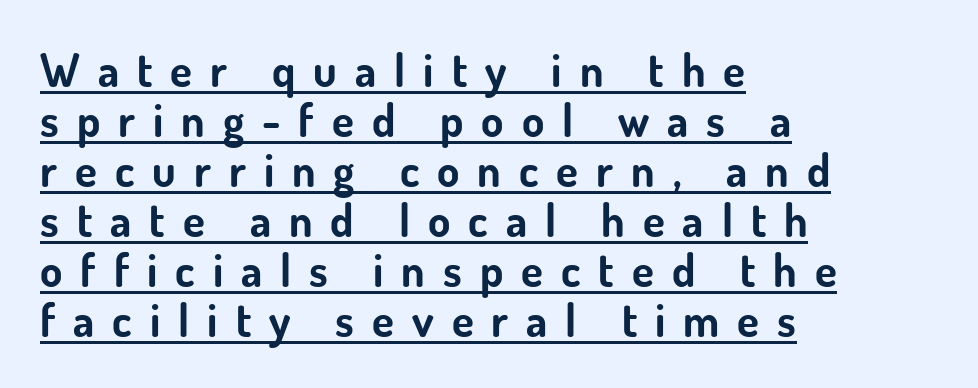
The image shows 45 px bold sans-serif type, upright; set left-aligned, tight line spacing (1.11x), unusually wide letter spacing (+0.4 em), underlined; low stroke contrast and a small x-height.
